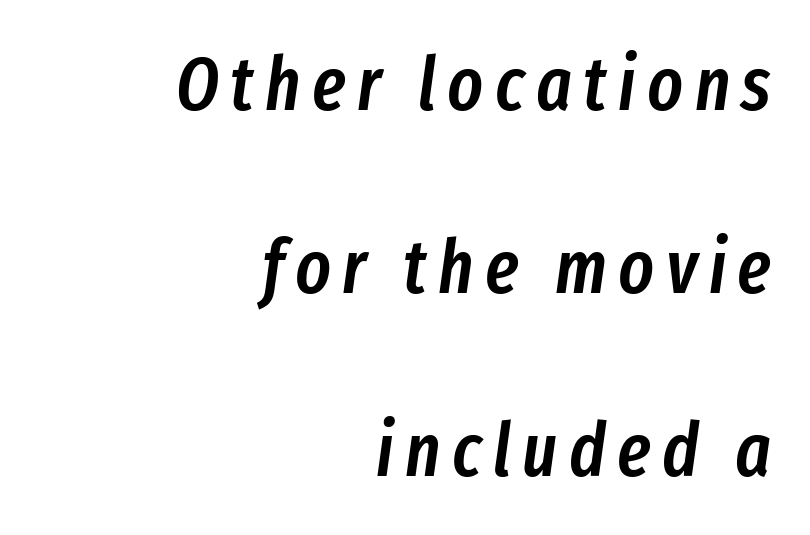
{"italic": "yes", "lean": "right", "slant_degrees": 8, "bold": "semi", "weight": "semibold", "width": "condensed", "stroke_contrast": "low", "x_height": "medium", "monospaced": "no", "underline": "no", "align": "right", "line_spacing": "loose", "line_spacing_ratio": 2.44, "glyph_px": 75}
